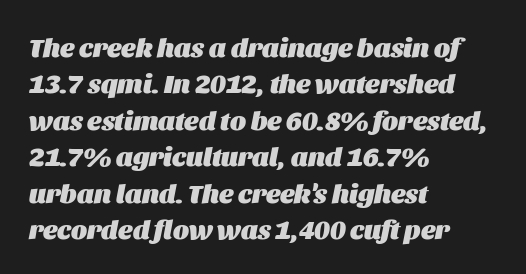
The image shows 27 px bold type, italic (leaning right); set left-aligned, normal line spacing (1.35x), normal letter spacing, not underlined.
